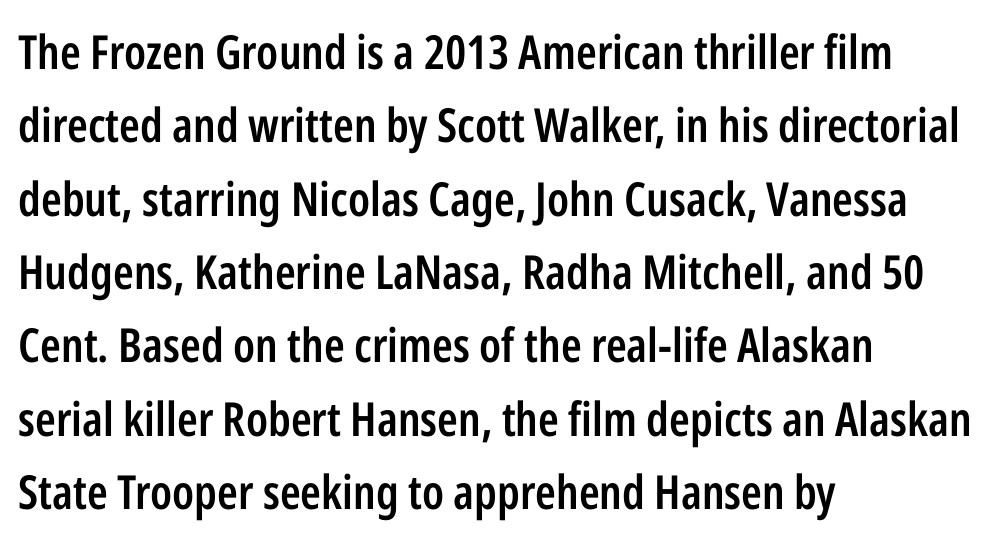
On the weight axis this lands at semibold, roughly 600. Notice how the passage keeps a crisp vertical edge on the left only. These lines were composed using upright roman letters. Do the characters align in a grid? No, the font is proportional. The face used here is rendered with its standard letterfit. Examine the stroke ends and you'll find no serifs.
